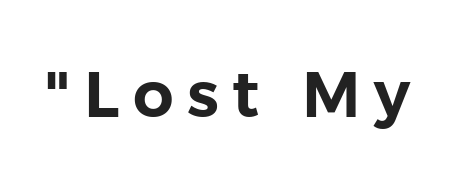
Q: Is the text italic (slanted)? A: No, it is upright.
Q: Is the typeface a serif or a sans-serif typeface? A: Sans-serif.
Q: Is the text underlined? A: No.
Q: Is the spacing between letters normal or unusually wide? A: Unusually wide.
Q: Width (condensed, normal, or wide)? A: Normal.
Q: Stroke contrast? A: Low.
Q: x-height? A: Medium.
Q: Monospaced? A: No.
